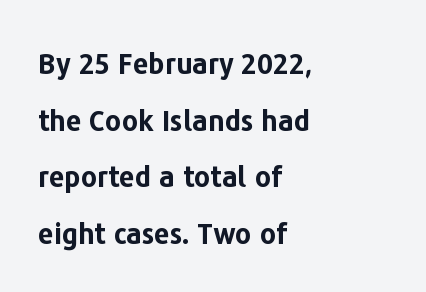
The image shows 28 px bold sans-serif type, upright; set left-aligned, loose line spacing (2.02x), normal letter spacing, not underlined; low stroke contrast and a medium x-height.
